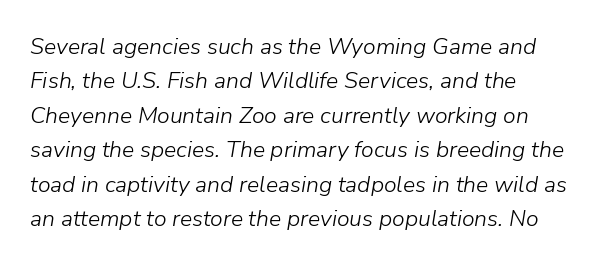
The image shows 23 px text type, italic (leaning right); set left-aligned, normal line spacing (1.5x), normal letter spacing, not underlined.
